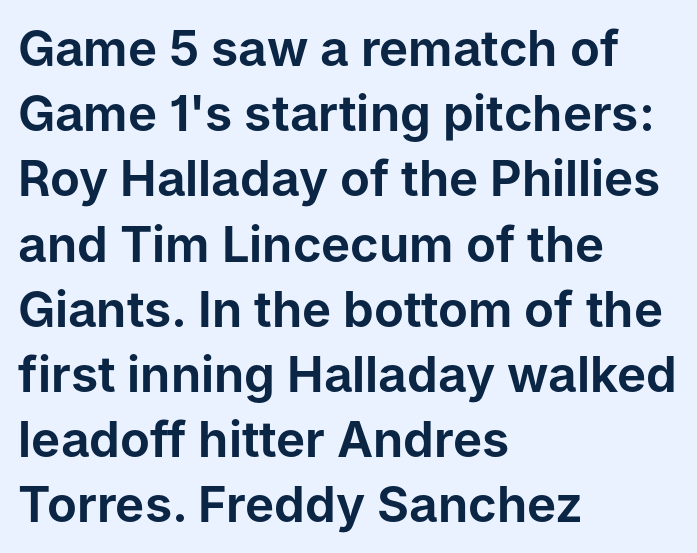
Q: Is the text italic (slanted)? A: No, it is upright.
Q: Is the typeface a serif or a sans-serif typeface? A: Sans-serif.
Q: Is the text underlined? A: No.
Q: How is the paragraph aligned? A: Left-aligned.
Q: Is the spacing between letters normal or unusually wide? A: Normal.
Q: Is the spacing between lines tight, normal or loose? A: Normal.
Q: Width (condensed, normal, or wide)? A: Normal.
Q: Stroke contrast? A: Low.
Q: x-height? A: Medium.
Q: Monospaced? A: No.
